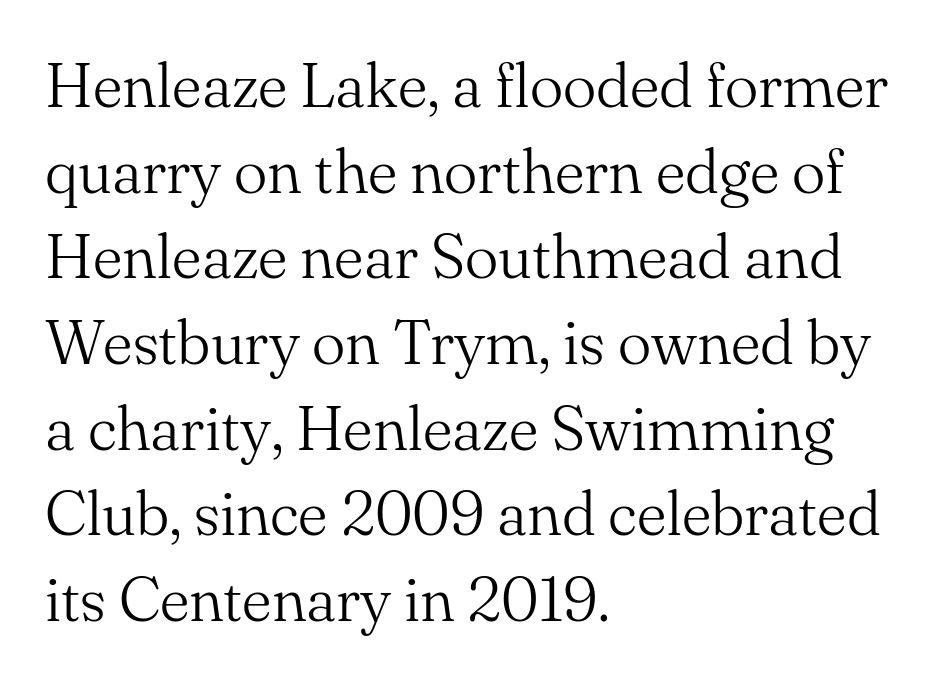
Think of a printed novel: that variable character pitch is what you see here. The paragraph shown leans on its left margin. Honestly, the row spacing looks completely unremarkable. The typography opts for an upright posture over an oblique one. A serif font was chosen for this passage. The area under the type is left untouched.
